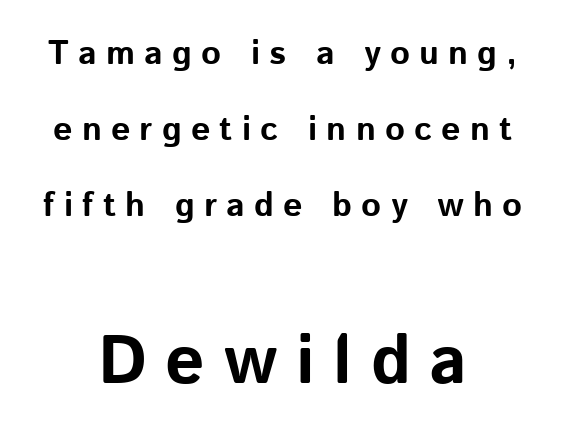
{"serif": "no", "italic": "no", "bold": "yes", "weight": "bold", "width": "normal", "stroke_contrast": "low", "x_height": "medium", "monospaced": "no", "underline": "no", "align": "center", "line_spacing": "loose", "line_spacing_ratio": 2.24, "letter_spacing": "wide", "letter_spacing_em": 0.27, "larger_block": "second", "size_ratio": 2.03, "glyph_px": 69}
